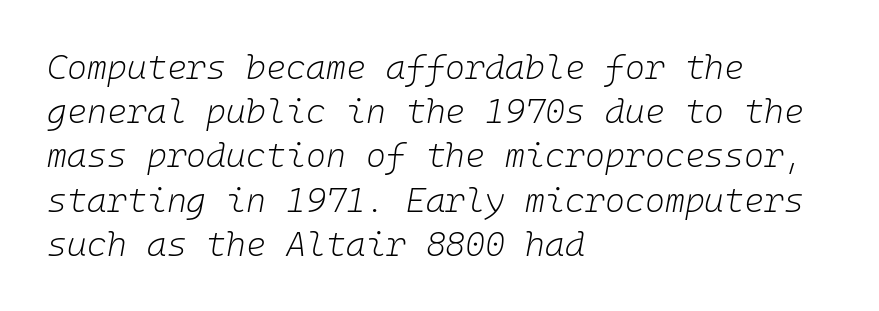
Q: Is the text bold? A: No.
Q: Is the text italic (slanted)? A: Yes, it leans right by about 10 degrees.
Q: Is the text underlined? A: No.
Q: How is the paragraph aligned? A: Left-aligned.
Q: Is the spacing between letters normal or unusually wide? A: Normal.
Q: Is the spacing between lines tight, normal or loose? A: Normal.
Q: Width (condensed, normal, or wide)? A: Normal.
Q: Stroke contrast? A: Low.
Q: x-height? A: Medium.
